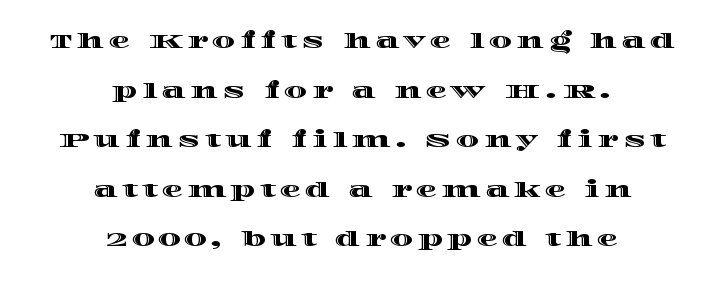
{"italic": "no", "underline": "no", "align": "center", "line_spacing": "loose", "line_spacing_ratio": 2.36, "letter_spacing": "wide", "letter_spacing_em": 0.21, "glyph_px": 21}
